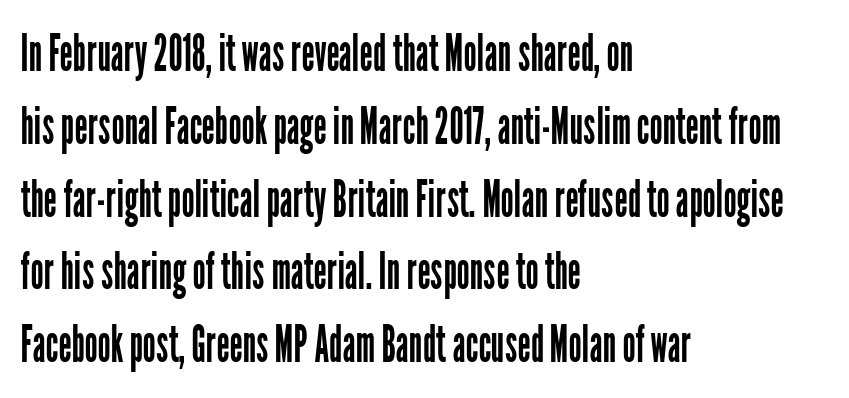
Q: Is the text bold? A: No.
Q: Is the text italic (slanted)? A: No, it is upright.
Q: Is the typeface a serif or a sans-serif typeface? A: Sans-serif.
Q: Is the text underlined? A: No.
Q: How is the paragraph aligned? A: Left-aligned.
Q: Is the spacing between letters normal or unusually wide? A: Normal.
Q: Is the spacing between lines tight, normal or loose? A: Normal.
Q: Width (condensed, normal, or wide)? A: Condensed.
Q: Stroke contrast? A: Low.
Q: x-height? A: Medium.
Q: Monospaced? A: No.
